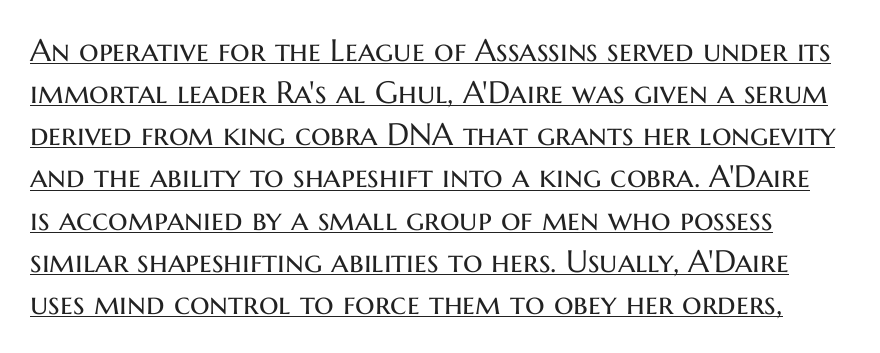
Here the glyphs are tracked normally, forming tight word shapes. The font family rendered here belongs to the sans-serif group. Is there any slant? The stems are plumb. Summary of vertical rhythm: regular, with standard interline spacing.
